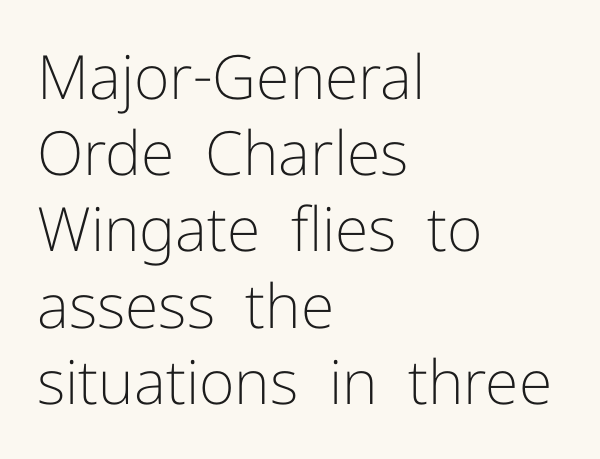
Q: Is the text bold? A: No.
Q: Is the text italic (slanted)? A: No, it is upright.
Q: Is the typeface a serif or a sans-serif typeface? A: Sans-serif.
Q: Is the text underlined? A: No.
Q: How is the paragraph aligned? A: Left-aligned.
Q: Is the spacing between letters normal or unusually wide? A: Normal.
Q: Is the spacing between lines tight, normal or loose? A: Normal.
Q: Width (condensed, normal, or wide)? A: Normal.
Q: Stroke contrast? A: Low.
Q: x-height? A: Medium.
Q: Monospaced? A: No.
